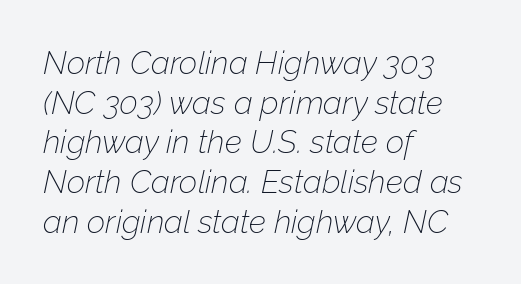
{"italic": "yes", "lean": "right", "slant_degrees": 12, "bold": "no", "weight": "thin", "width": "normal", "stroke_contrast": "low", "x_height": "medium", "monospaced": "no", "underline": "no", "align": "left", "line_spacing_ratio": 1.24, "letter_spacing": "normal", "letter_spacing_em": 0.0, "glyph_px": 32}
